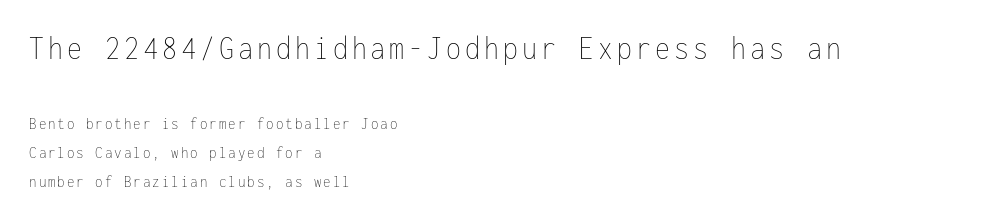
The image shows 34 px thin, condensed type, upright, monospaced; set left-aligned, line spacing 1.71x, not underlined; the first (top) block is 2.0x larger; low stroke contrast and a medium x-height.
